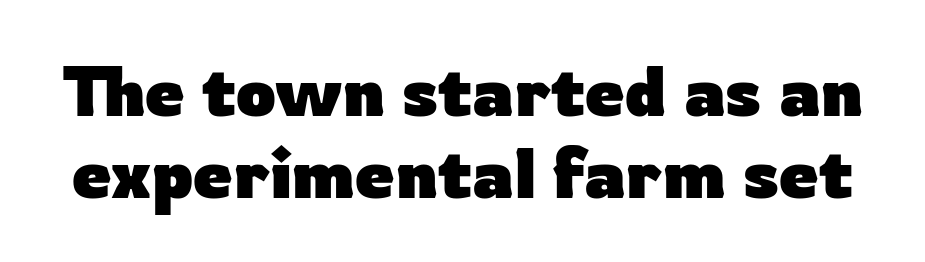
How are the letters spaced? Ordinarily, with no added tracking. How heavy is the stroke? Heavy — this is a bold. Stroke terminals: plain, sans-serif. Spacing verdict: proportional, widths tailored to each character. Does the lettering tilt? It doesn't — this is upright. The foot of each line stays bare and open.
